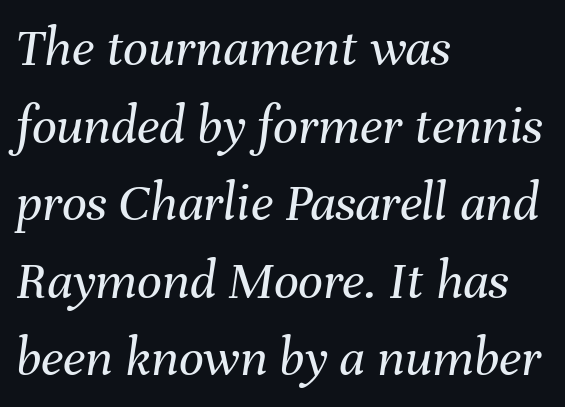
The image shows 55 px regular-weight type, italic (leaning right); set left-aligned, normal line spacing (1.41x), normal letter spacing, not underlined; medium stroke contrast and a medium x-height.
